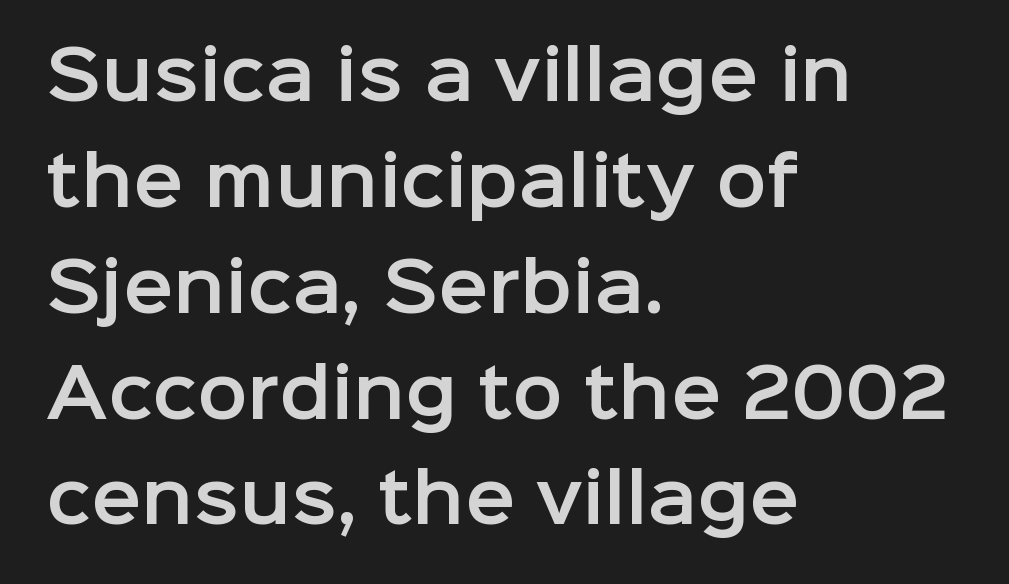
Q: Is the text italic (slanted)? A: No, it is upright.
Q: Is the typeface a serif or a sans-serif typeface? A: Sans-serif.
Q: Is the text underlined? A: No.
Q: How is the paragraph aligned? A: Left-aligned.
Q: Is the spacing between letters normal or unusually wide? A: Normal.
Q: Is the spacing between lines tight, normal or loose? A: Normal.
Q: Width (condensed, normal, or wide)? A: Normal.
Q: Stroke contrast? A: Low.
Q: x-height? A: Medium.
Q: Monospaced? A: No.
